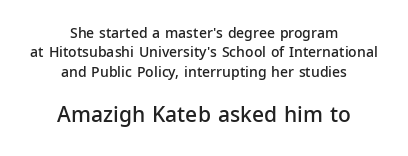
The image shows 21 px text type, upright; set centered, normal line spacing (1.39x), normal letter spacing, not underlined; the second (bottom) block is 1.5x larger.
